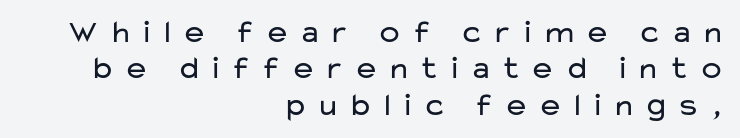
{"serif": "no", "italic": "no", "bold": "no", "weight": "regular", "width": "wide", "stroke_contrast": "low", "x_height": "medium", "monospaced": "no", "underline": "no", "align": "right", "line_spacing": "tight", "line_spacing_ratio": 1.14, "letter_spacing": "wide", "letter_spacing_em": 0.25, "glyph_px": 32}
